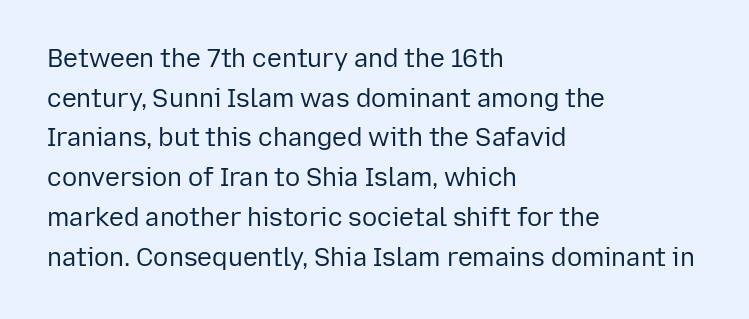
No italicization has been applied; the sample stays upright. Which margin do the lines hug? The left one — the right edge is uneven. Interline gaps are of average width in this sample. Descender tails drop into unmarked territory.
